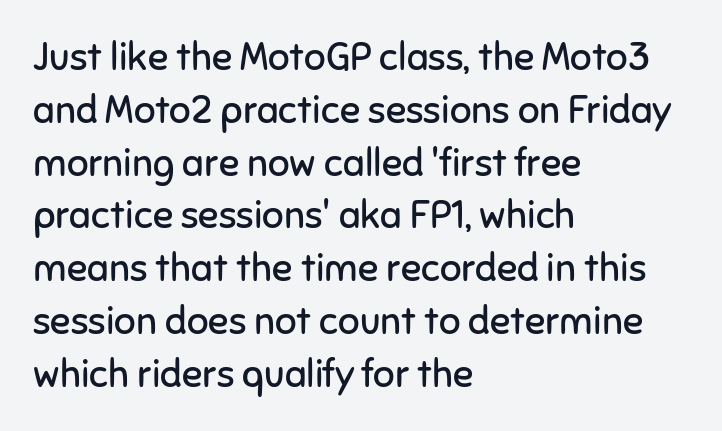
{"serif": "no", "italic": "no", "bold": "no", "weight": "regular", "width": "normal", "stroke_contrast": "low", "x_height": "medium", "monospaced": "no", "underline": "no", "align": "left", "line_spacing": "normal", "line_spacing_ratio": 1.39, "letter_spacing": "normal", "letter_spacing_em": 0.0, "glyph_px": 38}
